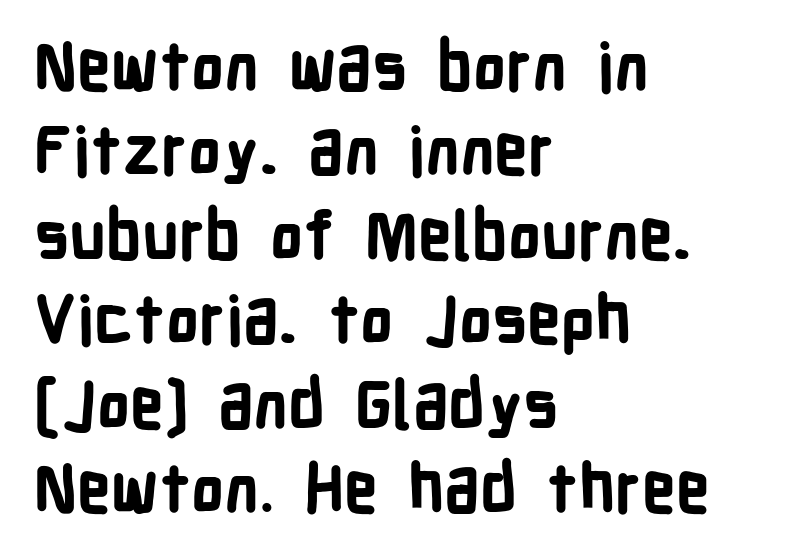
The image shows 66 px bold, condensed sans-serif type, upright; set left-aligned, normal line spacing (1.28x), normal letter spacing, not underlined; low stroke contrast and a medium x-height.
